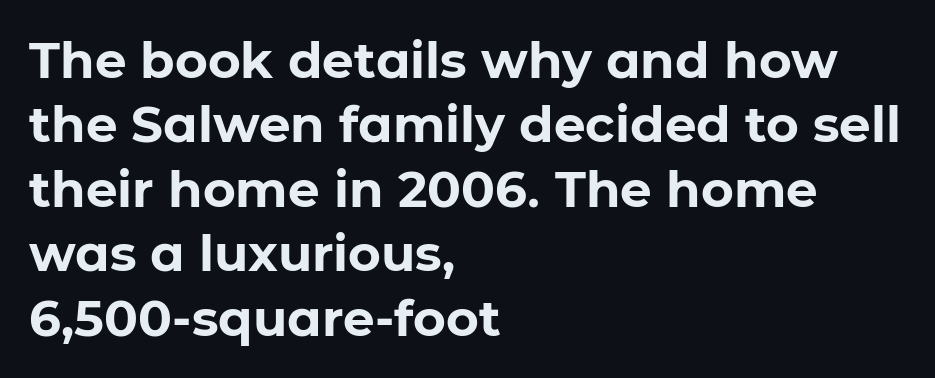
The image shows 50 px bold sans-serif type, upright; set left-aligned, normal line spacing (1.29x), normal letter spacing, not underlined; low stroke contrast and a medium x-height.
